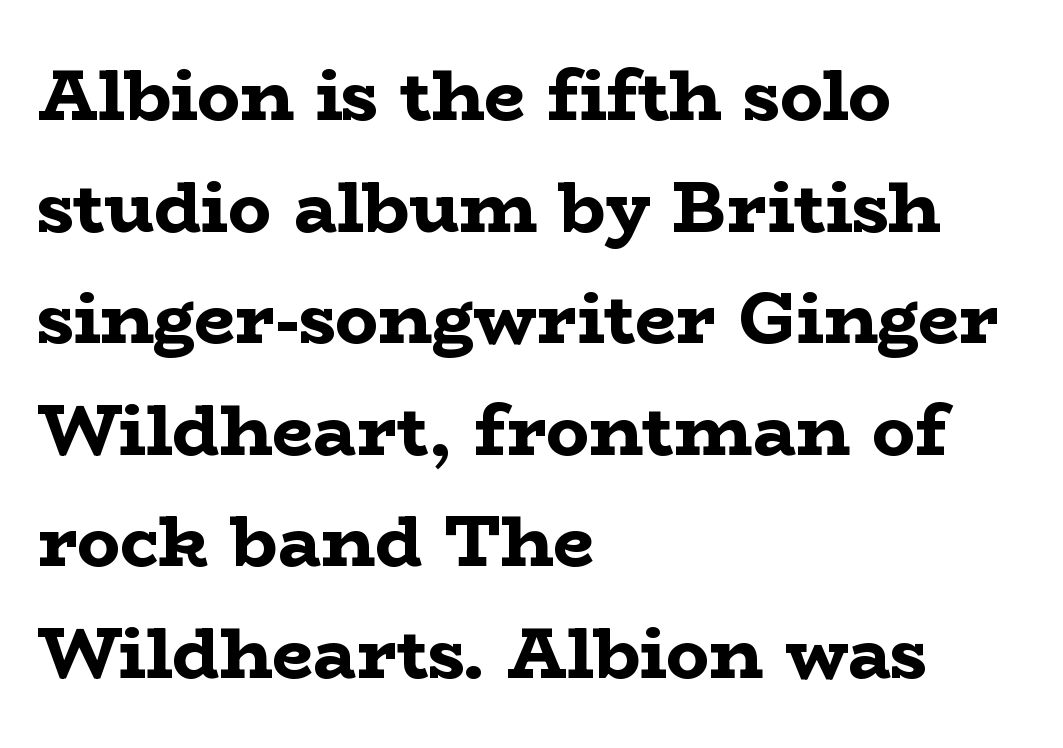
{"serif": "yes", "italic": "no", "bold": "yes", "weight": "bold", "width": "wide", "stroke_contrast": "low", "x_height": "medium", "monospaced": "no", "underline": "no", "align": "left", "line_spacing": "normal", "line_spacing_ratio": 1.55, "letter_spacing": "normal", "letter_spacing_em": 0.0, "glyph_px": 72}
